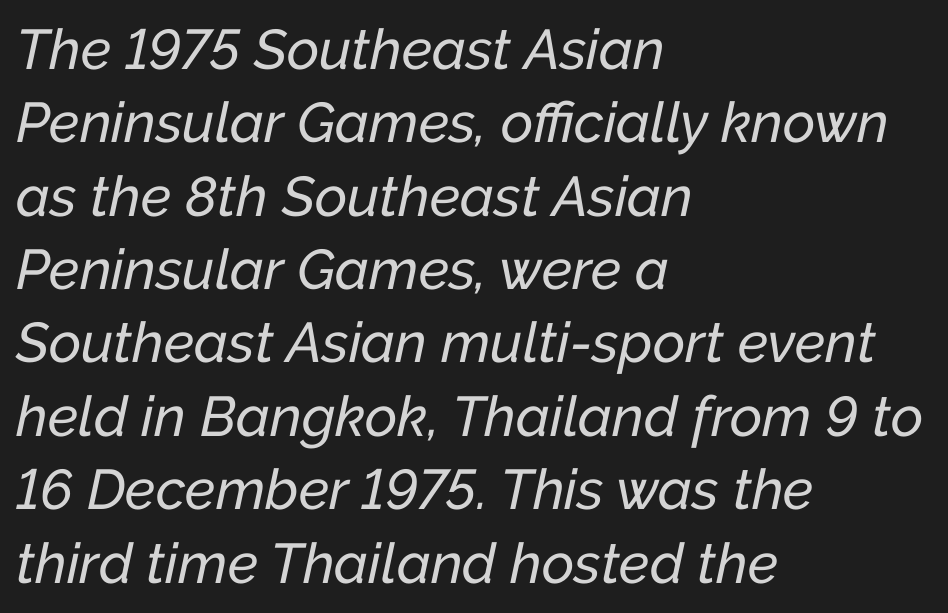
{"italic": "yes", "lean": "right", "slant_degrees": 12, "width": "normal", "stroke_contrast": "low", "x_height": "medium", "monospaced": "no", "underline": "no", "align": "left", "line_spacing": "normal", "line_spacing_ratio": 1.31, "letter_spacing": "normal", "letter_spacing_em": 0.0, "glyph_px": 56}
